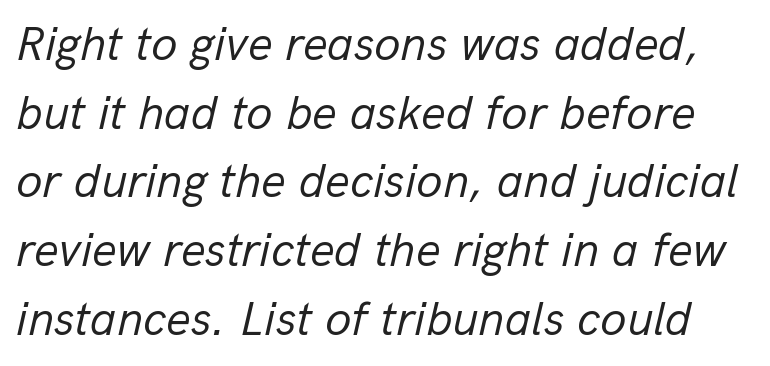
{"italic": "yes", "lean": "right", "slant_degrees": 13, "bold": "no", "weight": "regular", "width": "normal", "stroke_contrast": "low", "x_height": "medium", "monospaced": "no", "underline": "no", "line_spacing": "normal", "line_spacing_ratio": 1.43, "letter_spacing": "normal", "letter_spacing_em": 0.0, "glyph_px": 48}
